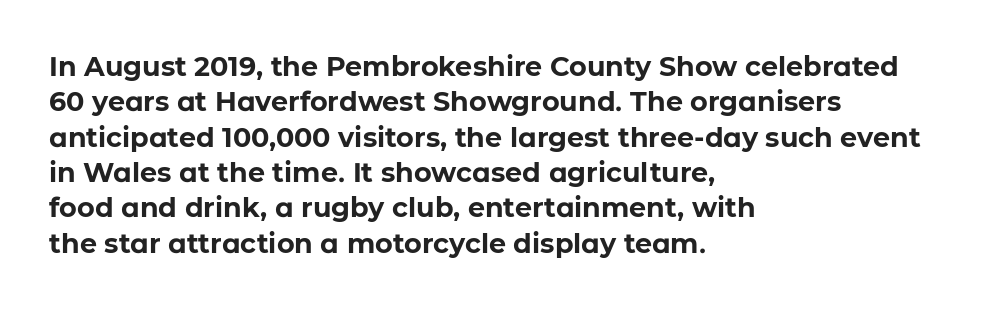
A clean baseline with only descenders dipping below it. These lines stack with their left ends in a neat column. Regular leading. Pretty heavy lettering here — definitely bold. Does extra space separate the letters? No, they use regular spacing.
